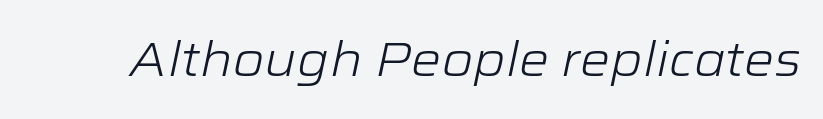
{"italic": "yes", "lean": "right", "slant_degrees": 12, "bold": "no", "weight": "light", "width": "wide", "stroke_contrast": "low", "x_height": "medium", "monospaced": "no", "underline": "no", "letter_spacing": "normal", "letter_spacing_em": 0.0, "glyph_px": 48}
